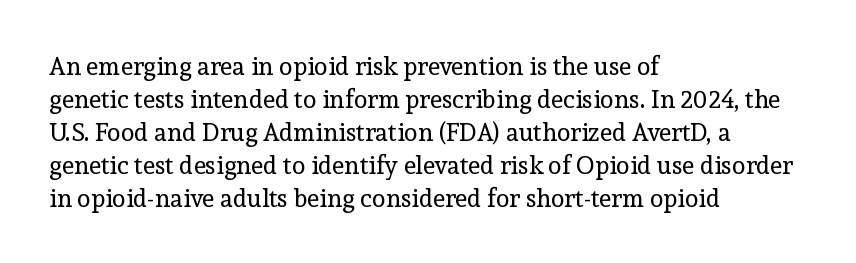
The setting favours the left margin, as ordinary paragraphs usually do. The letters stand upright; this is a roman face. Does the leading feel generous? No, just average. The passage shown has conventional tracking throughout. Each stroke keeps to a modest, everyday thickness or less.
